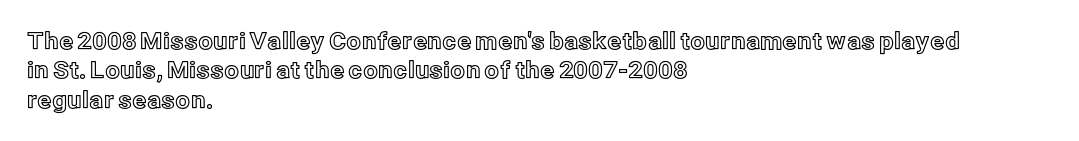
{"italic": "no", "underline": "no", "align": "left", "line_spacing": "normal", "line_spacing_ratio": 1.28, "letter_spacing": "normal", "letter_spacing_em": 0.0, "glyph_px": 23}
